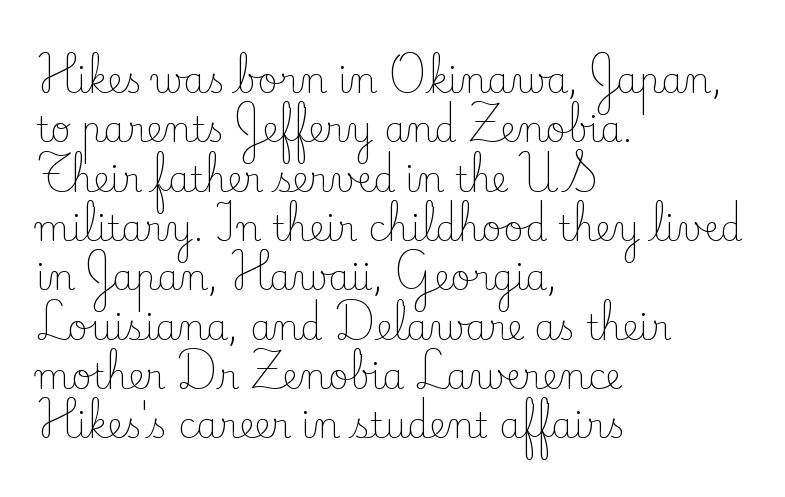
The image shows 35 px light serif type, upright; set left-aligned, normal line spacing (1.41x), normal letter spacing, not underlined; low stroke contrast and a small x-height.
